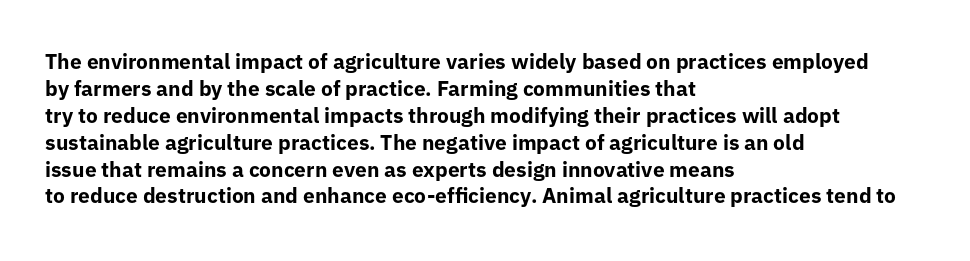
{"italic": "no", "bold": "yes", "underline": "no", "align": "left", "line_spacing": "normal", "line_spacing_ratio": 1.28, "letter_spacing": "normal", "letter_spacing_em": 0.0, "glyph_px": 21}
